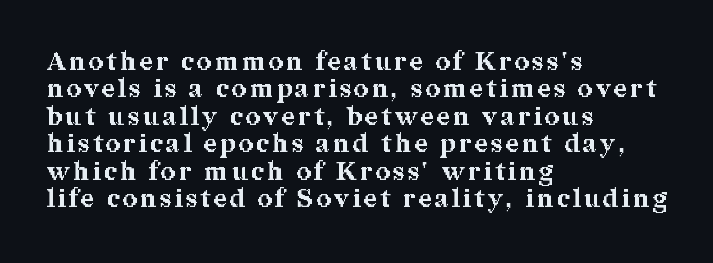
Q: Is the text bold? A: Yes.
Q: Is the text italic (slanted)? A: No, it is upright.
Q: Is the text underlined? A: No.
Q: How is the paragraph aligned? A: Left-aligned.
Q: Is the spacing between lines tight, normal or loose? A: Tight.
